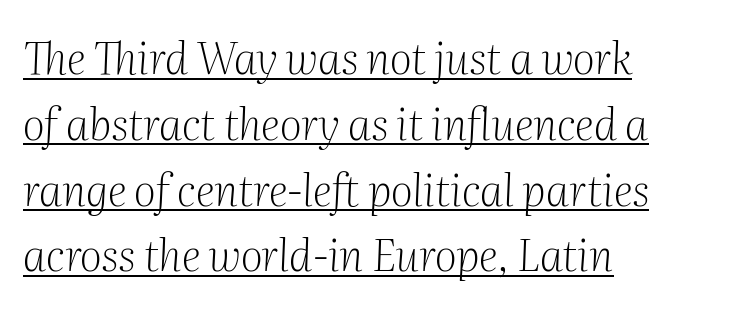
Q: Is the text bold? A: No.
Q: Is the text italic (slanted)? A: Yes, it leans right by about 2 degrees.
Q: Is the typeface a serif or a sans-serif typeface? A: Serif.
Q: Is the text underlined? A: Yes.
Q: How is the paragraph aligned? A: Left-aligned.
Q: Is the spacing between letters normal or unusually wide? A: Normal.
Q: Is the spacing between lines tight, normal or loose? A: Normal.
Q: Width (condensed, normal, or wide)? A: Normal.
Q: Stroke contrast? A: Medium.
Q: x-height? A: Medium.
Q: Monospaced? A: No.
